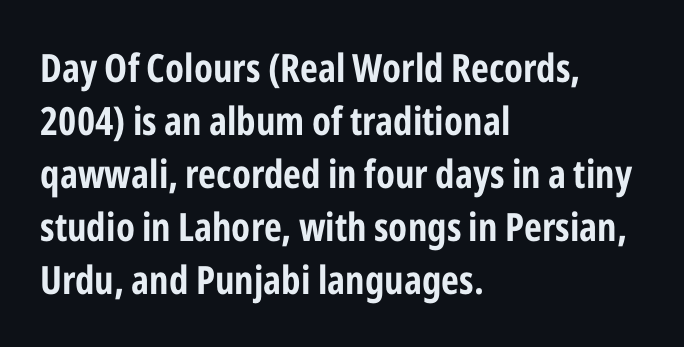
{"serif": "no", "italic": "no", "width": "condensed", "stroke_contrast": "low", "x_height": "medium", "monospaced": "no", "underline": "no", "align": "left", "line_spacing": "normal", "line_spacing_ratio": 1.36, "letter_spacing": "normal", "letter_spacing_em": 0.0, "glyph_px": 39}
